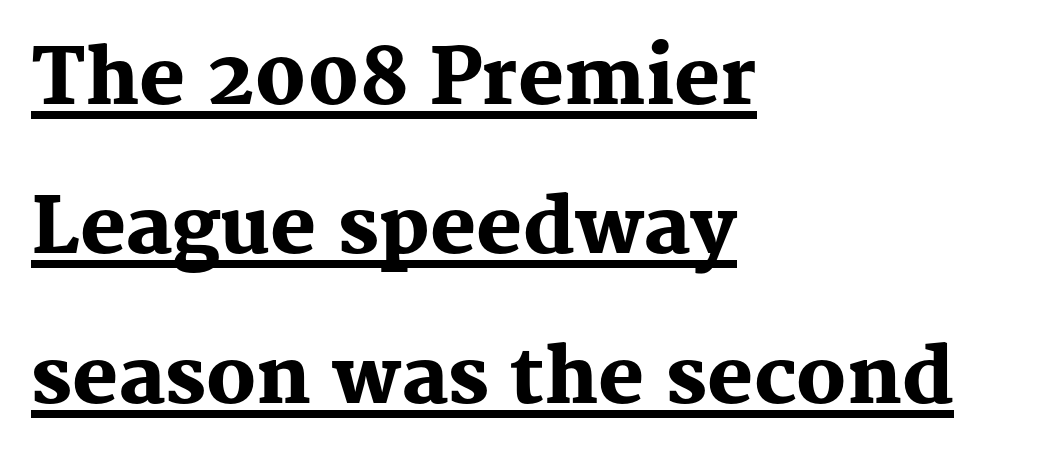
The image shows 77 px heavy serif type, upright; set left-aligned, loose line spacing (1.94x), normal letter spacing, underlined; medium stroke contrast and a medium x-height.
